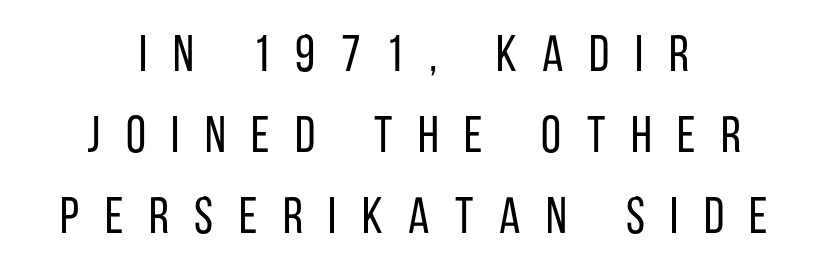
{"serif": "no", "italic": "no", "bold": "no", "weight": "regular", "width": "condensed", "stroke_contrast": "low", "x_height": "large", "monospaced": "no", "underline": "no", "align": "center", "line_spacing": "normal", "line_spacing_ratio": 1.59, "letter_spacing": "wide", "letter_spacing_em": 0.5, "glyph_px": 51}
